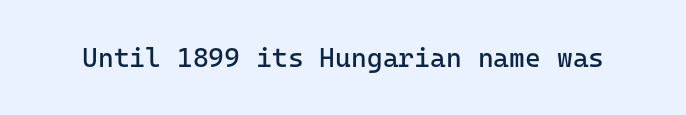
{"italic": "no", "bold": "no", "underline": "no", "letter_spacing": "normal", "letter_spacing_em": 0.0, "glyph_px": 27}
